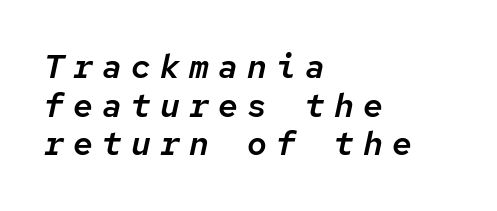
{"italic": "yes", "lean": "right", "slant_degrees": 12, "width": "normal", "stroke_contrast": "low", "x_height": "medium", "monospaced": "yes", "underline": "no", "align": "left", "line_spacing_ratio": 1.17, "letter_spacing": "wide", "letter_spacing_em": 0.28, "glyph_px": 33}
